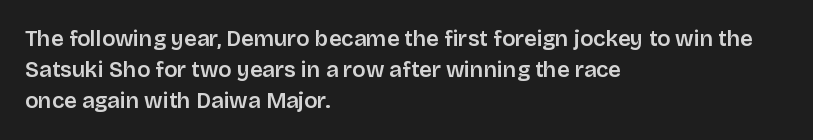
The image shows 22 px text type, upright; set left-aligned, normal line spacing (1.42x), normal letter spacing, not underlined.
